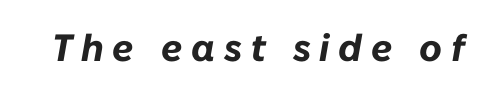
{"italic": "yes", "lean": "right", "slant_degrees": 10, "bold": "yes", "weight": "bold", "width": "normal", "stroke_contrast": "low", "x_height": "medium", "monospaced": "no", "underline": "no", "letter_spacing": "wide", "letter_spacing_em": 0.23, "glyph_px": 38}
